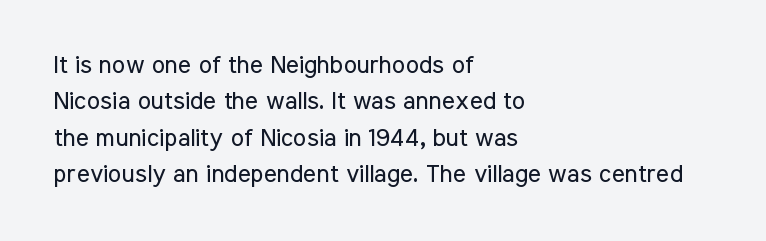
The image shows 25 px text type, upright; set left-aligned, normal line spacing (1.46x), normal letter spacing, not underlined.
